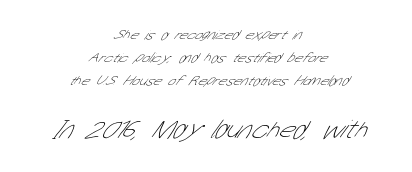
These lines sit exactly where default settings would place them. The rag falls on both sides of this text block equally. Characters follow at the spacing the type designer built in. The strokes carry an ordinary text weight at most. Is the lower block the larger one? Yes — the lower block carries the bigger type. The passage shown is not underscored anywhere.
